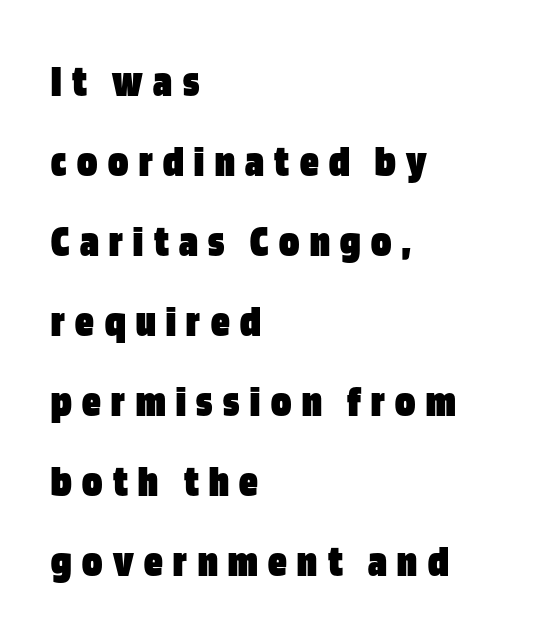
{"serif": "no", "italic": "no", "bold": "yes", "weight": "heavy", "width": "condensed", "stroke_contrast": "low", "x_height": "large", "monospaced": "no", "underline": "no", "align": "left", "line_spacing_ratio": 1.74, "letter_spacing": "wide", "letter_spacing_em": 0.23, "glyph_px": 46}
